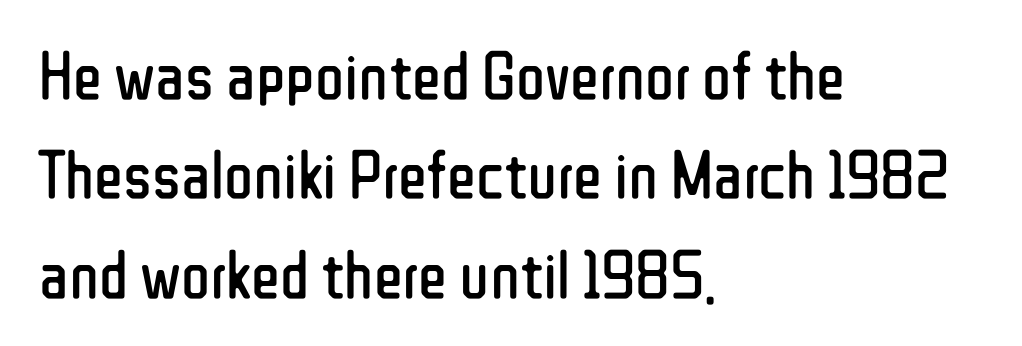
The image shows 68 px regular-weight, condensed sans-serif type, upright; set left-aligned, normal line spacing (1.46x), normal letter spacing, not underlined; low stroke contrast and a medium x-height.
